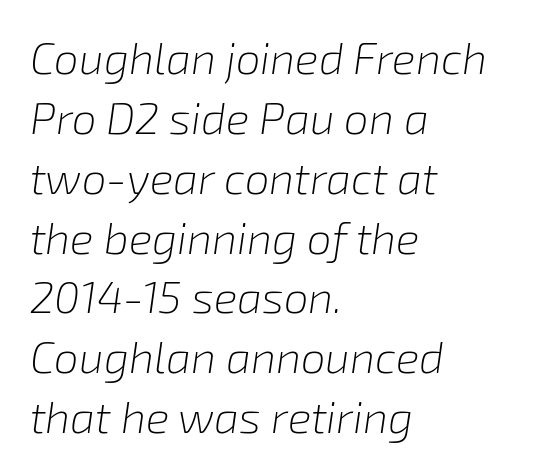
Q: Is the text bold? A: No.
Q: Is the text italic (slanted)? A: Yes, it leans right by about 8 degrees.
Q: Is the text underlined? A: No.
Q: How is the paragraph aligned? A: Left-aligned.
Q: Is the spacing between letters normal or unusually wide? A: Normal.
Q: Is the spacing between lines tight, normal or loose? A: Normal.
Q: Width (condensed, normal, or wide)? A: Normal.
Q: Stroke contrast? A: Low.
Q: x-height? A: Medium.
Q: Monospaced? A: No.
